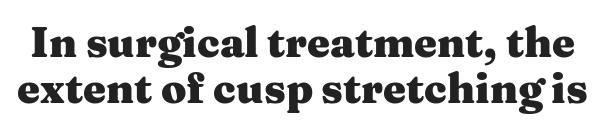
Leading is clearly below the norm, producing a dense column. The specimen omits any rule beneath the text block's lines. The type is set solid horizontally, with unmodified tracking. Look at the bottom of the vertical strokes: they flare into serifs here.
